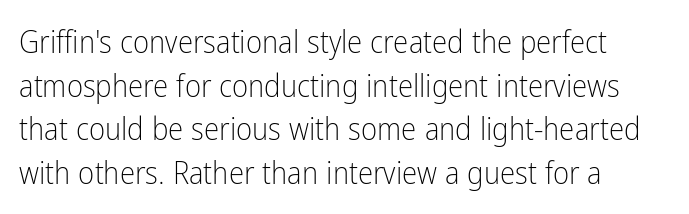
Q: Is the text bold? A: No.
Q: Is the text italic (slanted)? A: No, it is upright.
Q: Is the typeface a serif or a sans-serif typeface? A: Sans-serif.
Q: Is the text underlined? A: No.
Q: How is the paragraph aligned? A: Left-aligned.
Q: Is the spacing between letters normal or unusually wide? A: Normal.
Q: Is the spacing between lines tight, normal or loose? A: Normal.
Q: Width (condensed, normal, or wide)? A: Condensed.
Q: Stroke contrast? A: Low.
Q: x-height? A: Medium.
Q: Monospaced? A: No.
